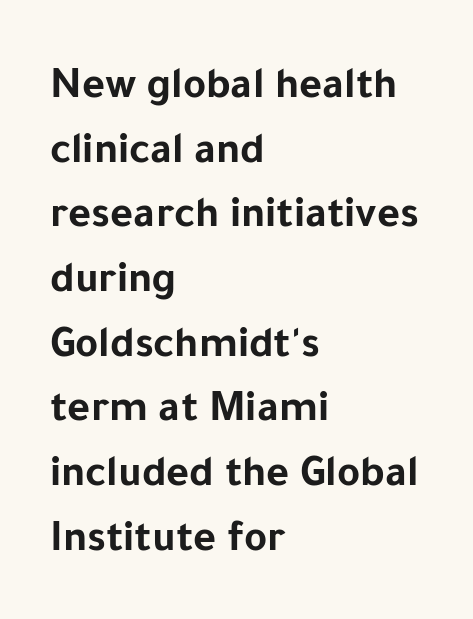
Q: Is the text bold? A: Yes.
Q: Is the text italic (slanted)? A: No, it is upright.
Q: Is the typeface a serif or a sans-serif typeface? A: Sans-serif.
Q: Is the text underlined? A: No.
Q: How is the paragraph aligned? A: Left-aligned.
Q: Is the spacing between letters normal or unusually wide? A: Normal.
Q: Is the spacing between lines tight, normal or loose? A: Normal.
Q: Width (condensed, normal, or wide)? A: Normal.
Q: Stroke contrast? A: Low.
Q: x-height? A: Medium.
Q: Monospaced? A: No.
